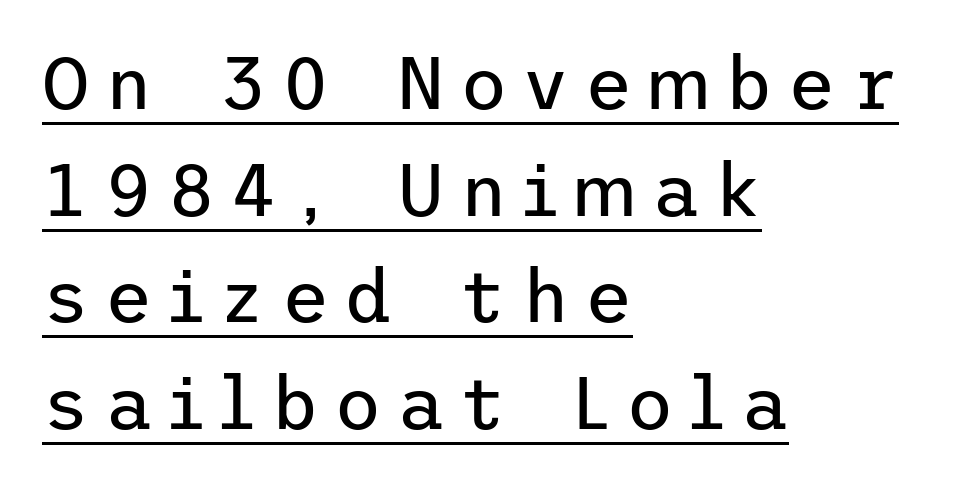
{"serif": "no", "italic": "no", "bold": "no", "weight": "regular", "width": "normal", "stroke_contrast": "low", "x_height": "medium", "underline": "yes", "align": "left", "line_spacing": "normal", "line_spacing_ratio": 1.46, "letter_spacing": "wide", "letter_spacing_em": 0.21, "glyph_px": 73}
